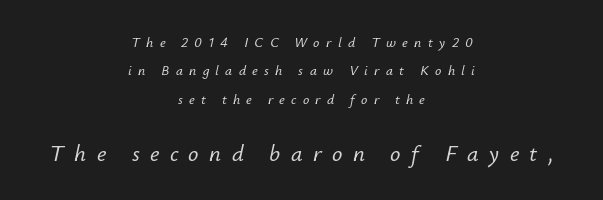
The image shows 23 px text type, italic (leaning right); set centered, loose line spacing (2.03x), unusually wide letter spacing (+0.45 em), not underlined; the second (bottom) block is 1.64x larger.
